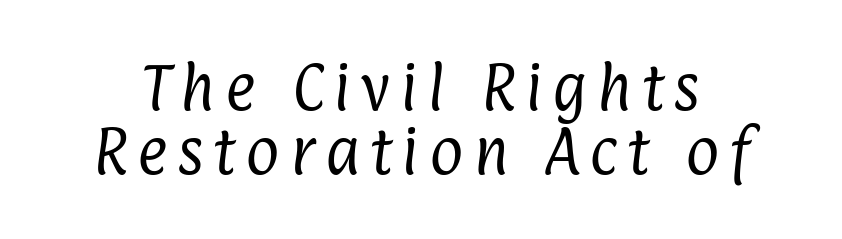
{"serif": "no", "bold": "no", "weight": "regular", "width": "condensed", "stroke_contrast": "low", "x_height": "medium", "monospaced": "no", "underline": "no", "line_spacing_ratio": 1.23, "glyph_px": 52}
